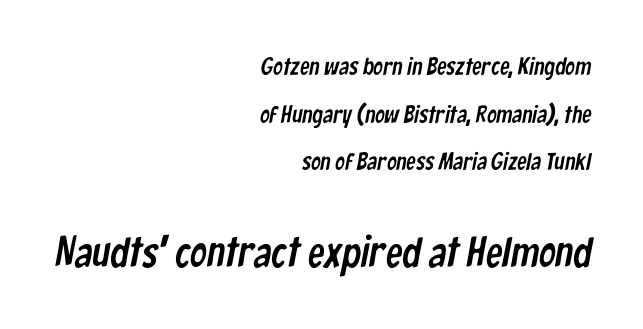
The image shows 42 px condensed sans-serif type; set right-aligned, loose line spacing (1.98x), normal letter spacing, not underlined; the second (bottom) block is 1.75x larger; low stroke contrast and a medium x-height.
